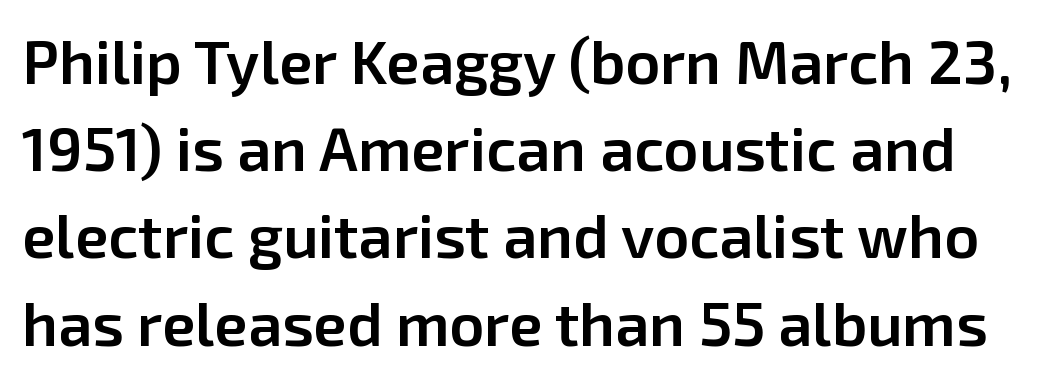
The image shows 61 px semibold sans-serif type, upright; set normal line spacing (1.43x), normal letter spacing, not underlined; low stroke contrast and a medium x-height.
